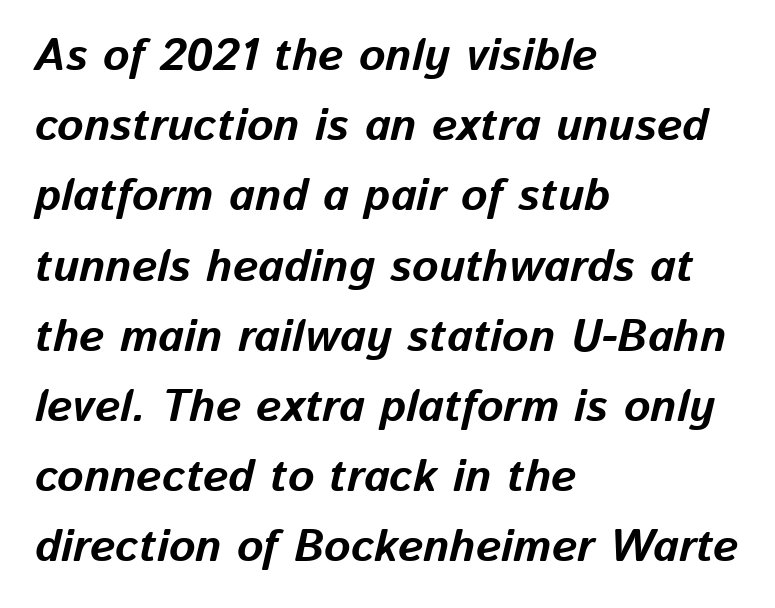
The words here are not underlined. Normally led — the rows are evenly, conventionally spaced. Horizontally, the lines are justified to the leading edge only. Observe the ordinary spacing: letters are neighbours, not strangers.
